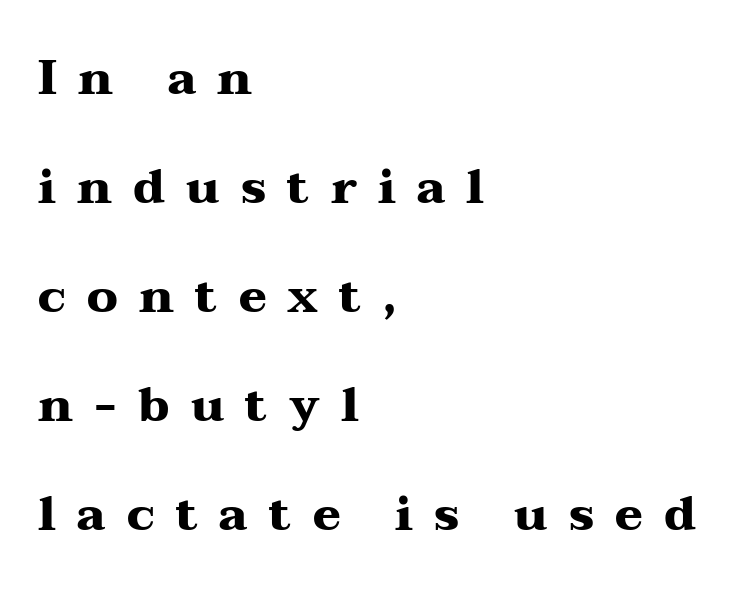
The image shows 47 px heavy, wide serif type, upright; set left-aligned, loose line spacing (2.32x), unusually wide letter spacing (+0.45 em), not underlined; medium stroke contrast and a medium x-height.
